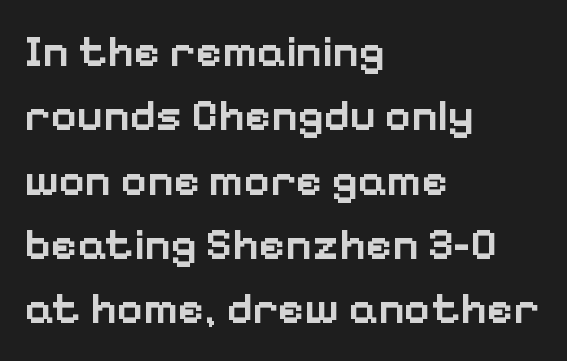
Q: Is the text bold? A: Semi-bold.
Q: Is the text italic (slanted)? A: No, it is upright.
Q: Is the typeface a serif or a sans-serif typeface? A: Sans-serif.
Q: Is the text underlined? A: No.
Q: How is the paragraph aligned? A: Left-aligned.
Q: Is the spacing between letters normal or unusually wide? A: Normal.
Q: Is the spacing between lines tight, normal or loose? A: Normal.
Q: Width (condensed, normal, or wide)? A: Normal.
Q: Stroke contrast? A: Low.
Q: x-height? A: Medium.
Q: Monospaced? A: No.
